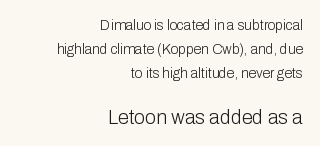
{"italic": "no", "bold": "no", "underline": "no", "align": "right", "line_spacing_ratio": 1.73, "letter_spacing": "normal", "letter_spacing_em": 0.0, "larger_block": "second", "size_ratio": 1.43, "glyph_px": 20}
